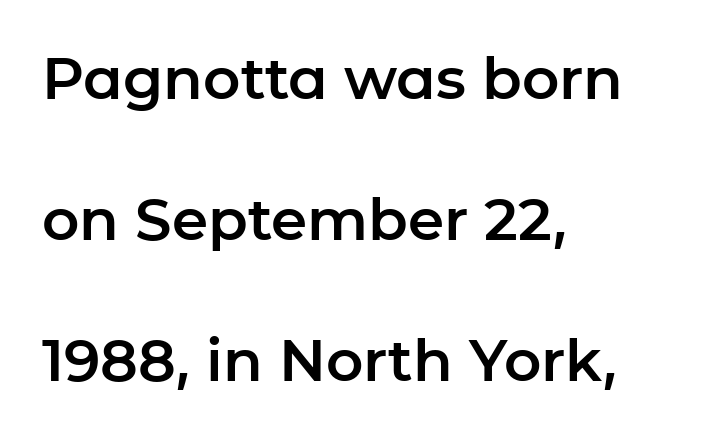
The image shows 58 px sans-serif type, upright; set left-aligned, loose line spacing (2.43x), normal letter spacing, not underlined; low stroke contrast and a medium x-height.
